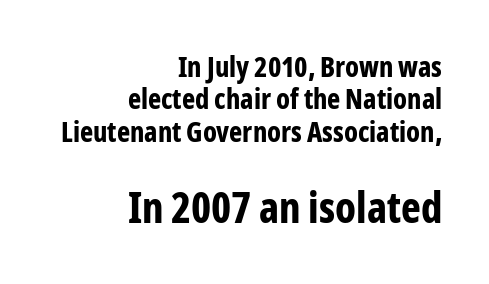
Q: Is the text bold? A: Yes.
Q: Is the text italic (slanted)? A: No, it is upright.
Q: Is the typeface a serif or a sans-serif typeface? A: Sans-serif.
Q: Is the text underlined? A: No.
Q: How is the paragraph aligned? A: Right-aligned.
Q: Is the spacing between letters normal or unusually wide? A: Normal.
Q: Which block of text is set in a larger size, the first (top) or the second (bottom)? A: The second (bottom) one.
Q: Width (condensed, normal, or wide)? A: Condensed.
Q: Stroke contrast? A: Low.
Q: x-height? A: Medium.
Q: Monospaced? A: No.
